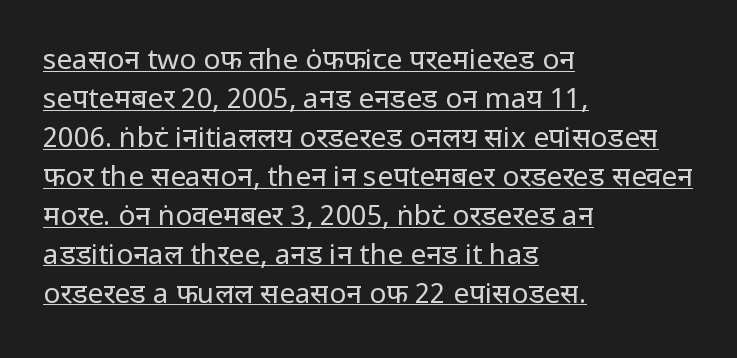
{"serif": "no", "italic": "no", "bold": "no", "weight": "regular", "width": "normal", "stroke_contrast": "low", "x_height": "medium", "monospaced": "no", "underline": "yes", "align": "left", "line_spacing": "normal", "line_spacing_ratio": 1.39, "letter_spacing": "normal", "letter_spacing_em": 0.0, "glyph_px": 28}
